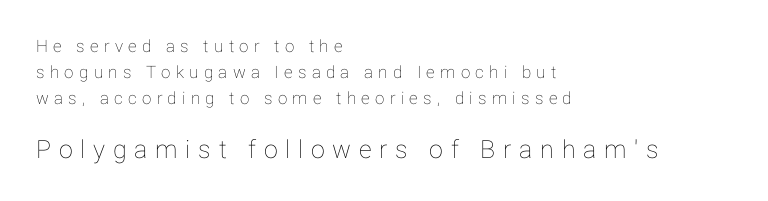
The image shows 25 px text type, upright; set left-aligned, normal line spacing (1.52x), unusually wide letter spacing (+0.31 em), not underlined; the second (bottom) block is 1.47x larger.
